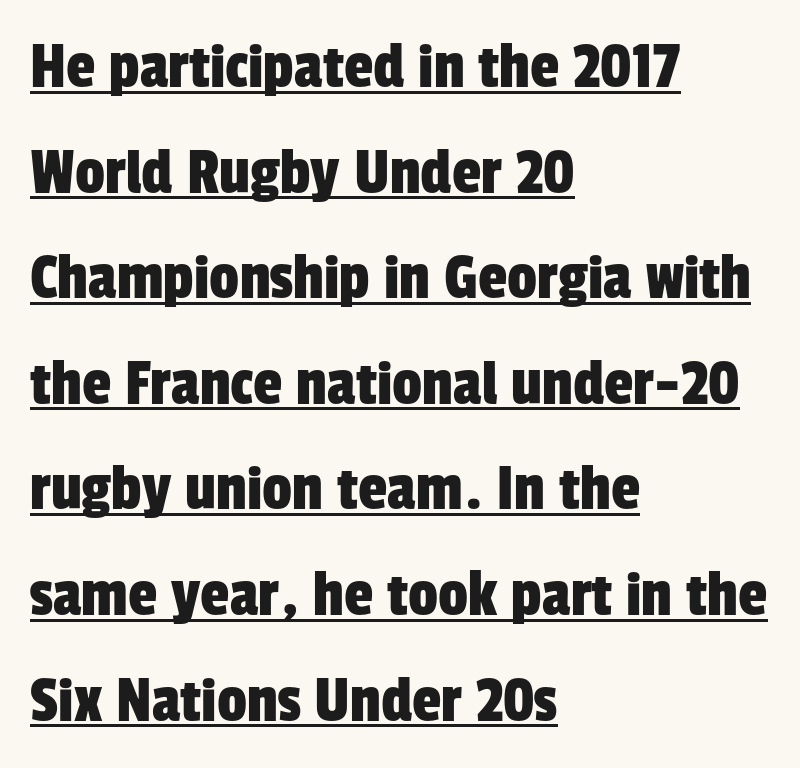
Q: Is the typeface a serif or a sans-serif typeface? A: Sans-serif.
Q: Is the text underlined? A: Yes.
Q: How is the paragraph aligned? A: Left-aligned.
Q: Is the spacing between letters normal or unusually wide? A: Normal.
Q: Is the spacing between lines tight, normal or loose? A: Normal.
Q: Width (condensed, normal, or wide)? A: Condensed.
Q: Stroke contrast? A: Low.
Q: x-height? A: Medium.
Q: Monospaced? A: No.
